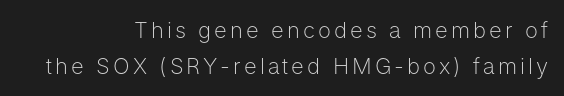
Regarding leading, the lines here are spaced in the standard way. Honestly, there is no underline to notice here at all. These lines stack with their right ends in a neat column. On a weight scale, this lands at 450 or below.
